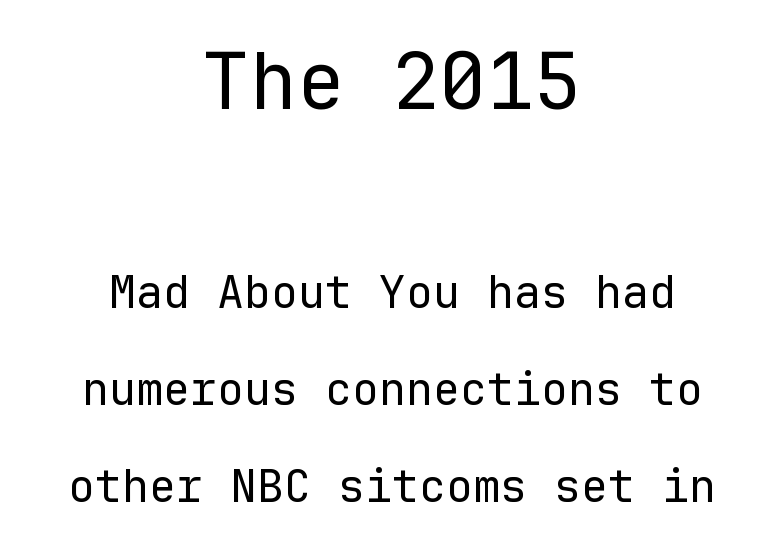
{"serif": "no", "italic": "no", "bold": "no", "weight": "regular", "width": "normal", "stroke_contrast": "low", "x_height": "medium", "monospaced": "yes", "underline": "no", "align": "center", "line_spacing": "loose", "line_spacing_ratio": 2.16, "letter_spacing": "normal", "letter_spacing_em": 0.0, "larger_block": "first", "size_ratio": 1.76, "glyph_px": 79}
